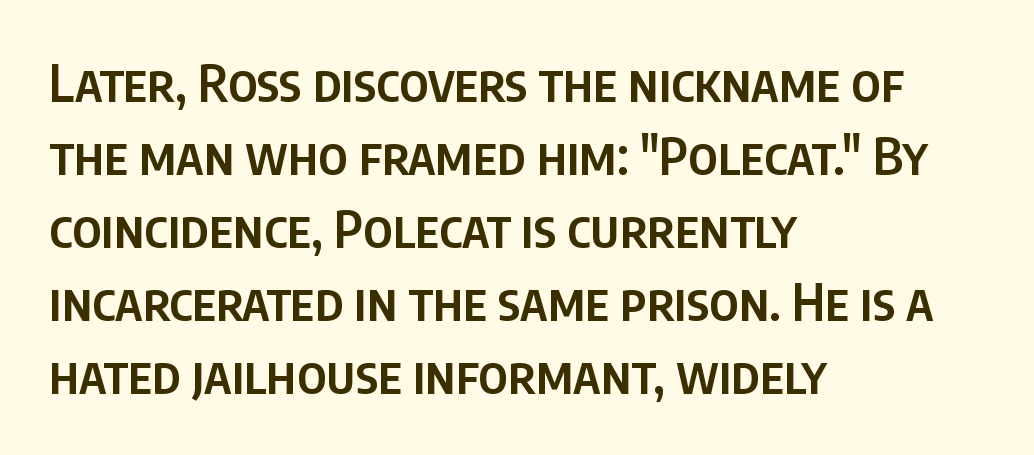
The image shows 51 px semibold, condensed sans-serif type, upright; set left-aligned, normal line spacing (1.43x), normal letter spacing, not underlined; low stroke contrast and a large x-height.
